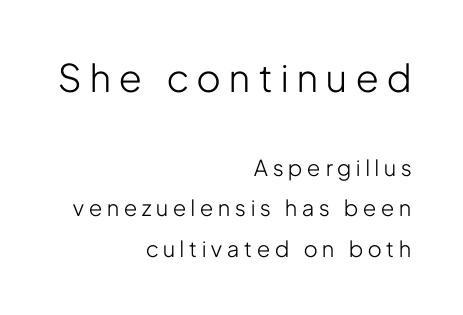
Style check: upright. The space directly below the letters is spotless. This sample uses expanded letter spacing, leaving extra air between glyphs. To sum up the face: it is a sans, with no serifs. The typeface has the unassuming heft of standard copy or less.
